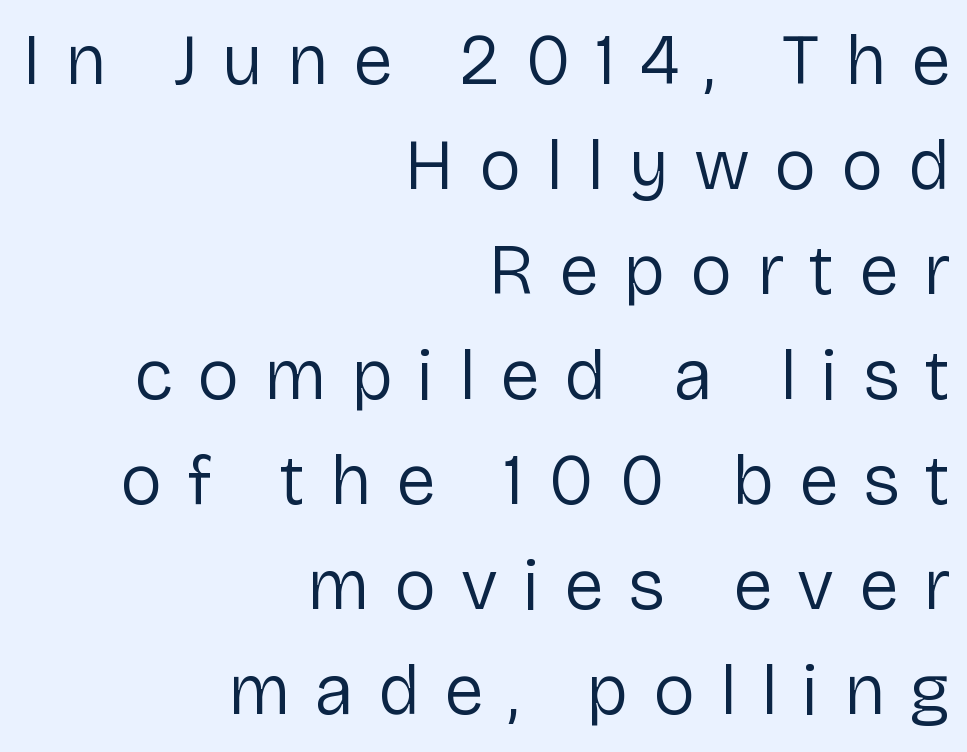
Q: Is the text bold? A: No.
Q: Is the text italic (slanted)? A: No, it is upright.
Q: Is the typeface a serif or a sans-serif typeface? A: Sans-serif.
Q: Is the text underlined? A: No.
Q: How is the paragraph aligned? A: Right-aligned.
Q: Is the spacing between letters normal or unusually wide? A: Unusually wide.
Q: Is the spacing between lines tight, normal or loose? A: Normal.
Q: Width (condensed, normal, or wide)? A: Normal.
Q: Stroke contrast? A: Low.
Q: x-height? A: Medium.
Q: Monospaced? A: No.
